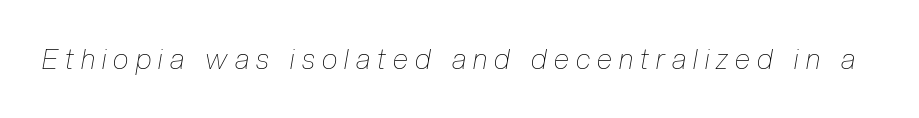
The image shows 28 px thin, condensed type, italic (leaning right); set unusually wide letter spacing (+0.26 em), not underlined; low stroke contrast and a medium x-height.
